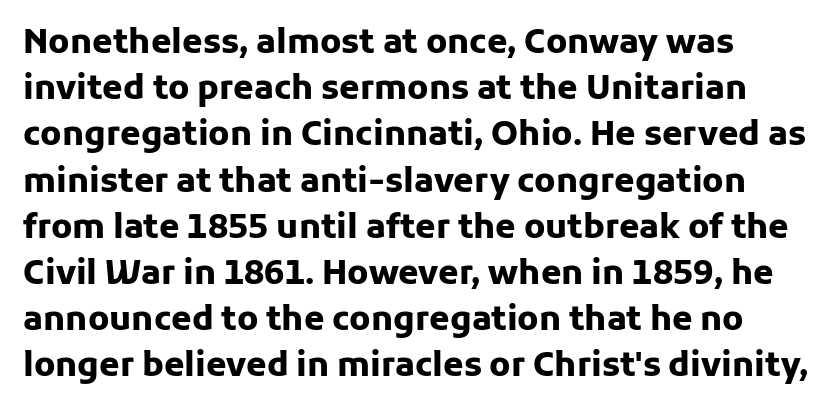
{"serif": "no", "italic": "no", "bold": "yes", "weight": "heavy", "width": "normal", "stroke_contrast": "low", "x_height": "medium", "monospaced": "no", "underline": "no", "align": "left", "line_spacing": "normal", "line_spacing_ratio": 1.4, "letter_spacing": "normal", "letter_spacing_em": 0.0, "glyph_px": 33}
